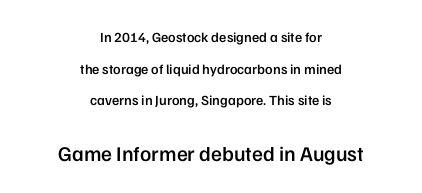
The image shows 21 px text type, upright; set centered, loose line spacing (2.26x), normal letter spacing, not underlined; the second (bottom) block is 1.5x larger.
